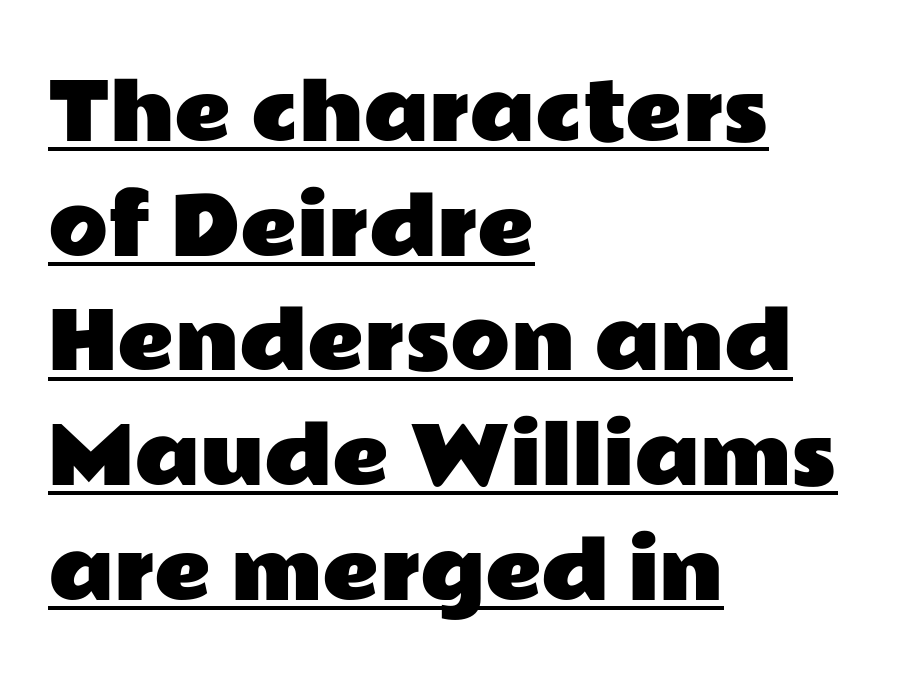
Think of a printed novel: that variable character pitch is what you see here. Which margin do the lines hug? The left one — the right edge is uneven. The tracking reads as untouched default to a designer's eye. The specimen reads as upright at a glance. The face used here is a sans, in the tradition of grotesques and geometrics.
